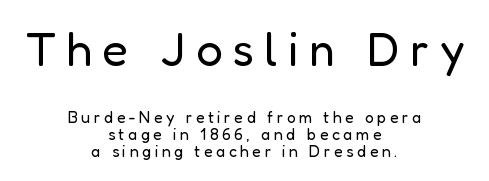
Q: Is the text bold? A: No.
Q: Is the text italic (slanted)? A: No, it is upright.
Q: Is the typeface a serif or a sans-serif typeface? A: Sans-serif.
Q: Is the text underlined? A: No.
Q: How is the paragraph aligned? A: Centered.
Q: Is the spacing between letters normal or unusually wide? A: Unusually wide.
Q: Is the spacing between lines tight, normal or loose? A: Tight.
Q: Which block of text is set in a larger size, the first (top) or the second (bottom)? A: The first (top) one.
Q: Width (condensed, normal, or wide)? A: Normal.
Q: Stroke contrast? A: Low.
Q: x-height? A: Medium.
Q: Monospaced? A: No.
